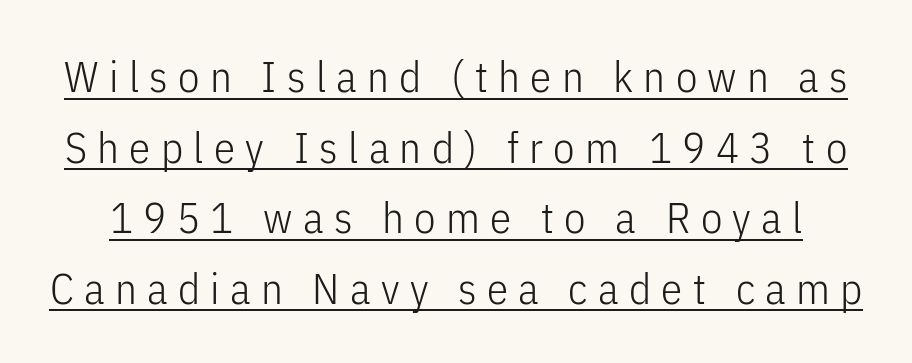
Q: Is the text bold? A: No.
Q: Is the text italic (slanted)? A: No, it is upright.
Q: Is the typeface a serif or a sans-serif typeface? A: Sans-serif.
Q: Is the text underlined? A: Yes.
Q: Is the spacing between letters normal or unusually wide? A: Unusually wide.
Q: Is the spacing between lines tight, normal or loose? A: Normal.
Q: Width (condensed, normal, or wide)? A: Condensed.
Q: Stroke contrast? A: Low.
Q: x-height? A: Medium.
Q: Monospaced? A: No.
